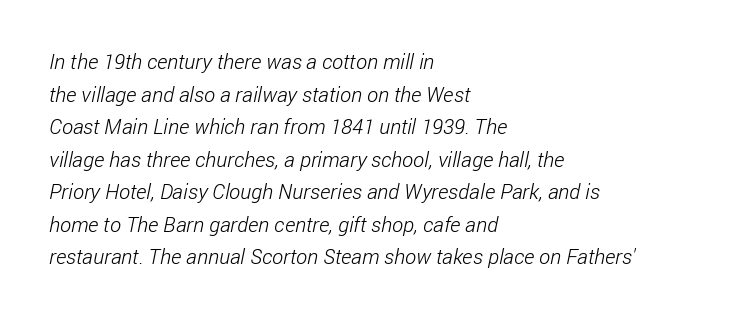
Q: Is the text bold? A: No.
Q: Is the text underlined? A: No.
Q: How is the paragraph aligned? A: Left-aligned.
Q: Is the spacing between letters normal or unusually wide? A: Normal.
Q: Is the spacing between lines tight, normal or loose? A: Normal.
